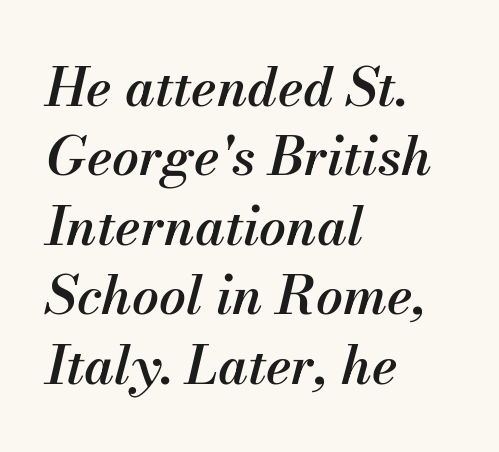
{"italic": "yes", "lean": "right", "slant_degrees": 13, "bold": "semi", "weight": "semibold", "width": "normal", "stroke_contrast": "medium", "x_height": "small", "monospaced": "no", "underline": "no", "align": "left", "line_spacing": "normal", "line_spacing_ratio": 1.31, "letter_spacing": "normal", "letter_spacing_em": 0.0, "glyph_px": 53}
